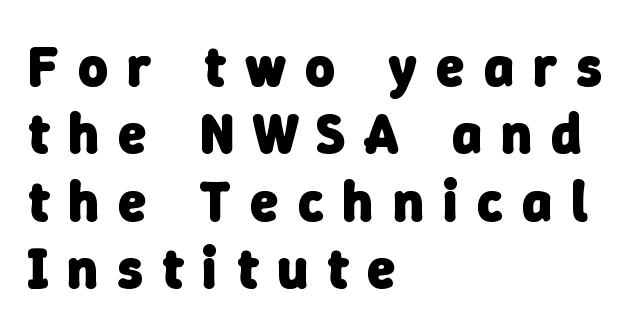
You can tell from the bare stems that sans-serif type was used. Each letter keeps its own natural width here, so spacing adapts to shape. Underline: absent. The horizontal fit of the characters is loose and conspicuously gappy. Line starts are locked; line ends wander.
